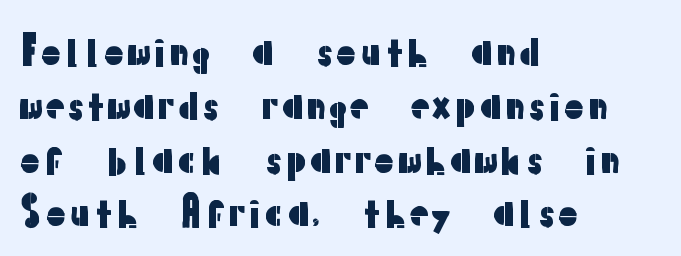
This sample uses a sans-serif face. Short note: letters normally spaced. The letters stand straight up with perfectly vertical stems. Honestly, the row spacing looks completely unremarkable.
